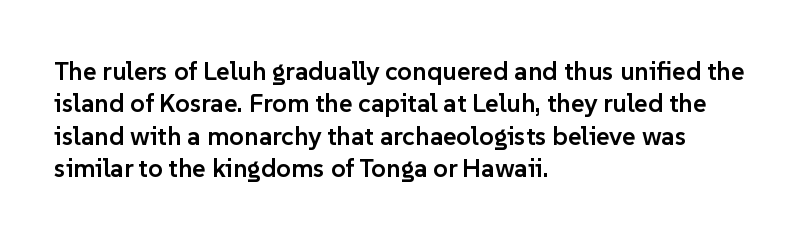
Words appear dense and cohesive because spacing is normal. On the weight axis this lands at semibold, roughly 600. The lines sit at an ordinary, default distance from one another. Any mark beneath the type? The region is blank. You can tell it's not italic because the verticals are truly vertical. The setting favours the left margin, as ordinary paragraphs usually do.
